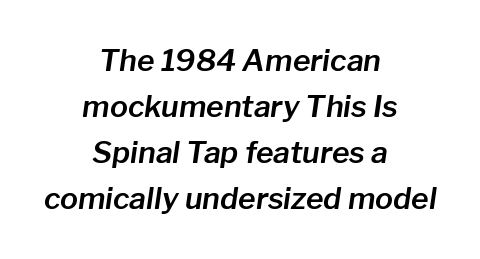
The image shows 30 px text type, italic (leaning right); set centered, normal line spacing (1.53x), normal letter spacing, not underlined; low stroke contrast and a medium x-height.
